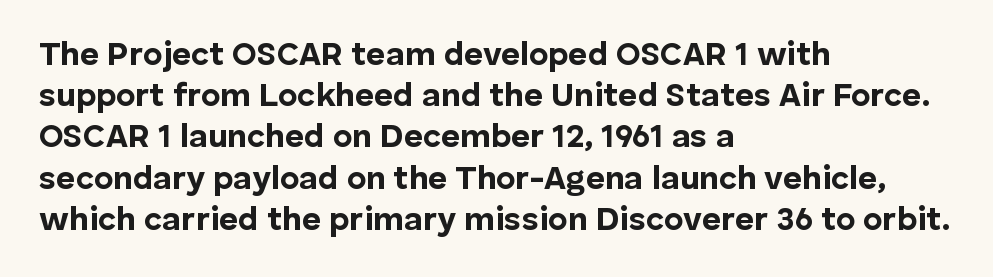
Q: Is the text bold? A: Yes.
Q: Is the text italic (slanted)? A: No, it is upright.
Q: Is the typeface a serif or a sans-serif typeface? A: Sans-serif.
Q: Is the text underlined? A: No.
Q: How is the paragraph aligned? A: Left-aligned.
Q: Is the spacing between letters normal or unusually wide? A: Normal.
Q: Is the spacing between lines tight, normal or loose? A: Normal.
Q: Width (condensed, normal, or wide)? A: Normal.
Q: Stroke contrast? A: Low.
Q: x-height? A: Medium.
Q: Monospaced? A: No.
